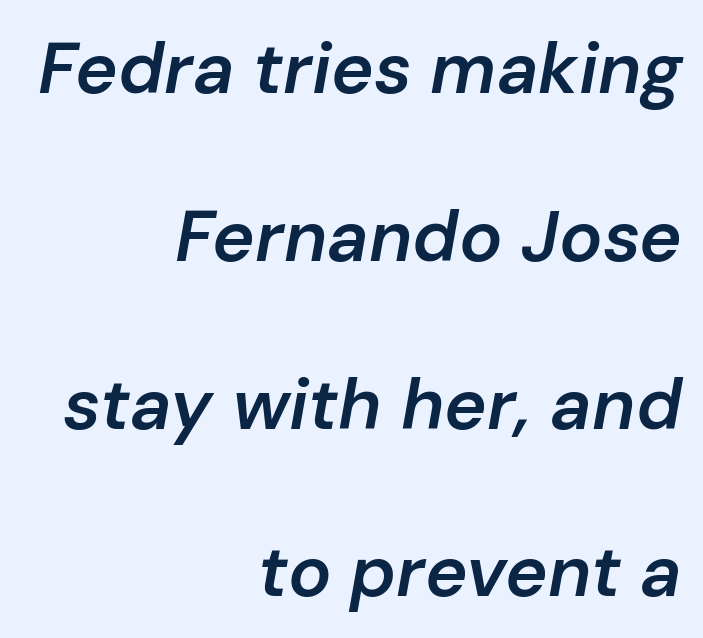
Q: Is the text bold? A: Semi-bold.
Q: Is the text italic (slanted)? A: Yes, it leans right by about 10 degrees.
Q: Is the text underlined? A: No.
Q: How is the paragraph aligned? A: Right-aligned.
Q: Is the spacing between letters normal or unusually wide? A: Normal.
Q: Is the spacing between lines tight, normal or loose? A: Loose.
Q: Width (condensed, normal, or wide)? A: Normal.
Q: Stroke contrast? A: Low.
Q: x-height? A: Medium.
Q: Monospaced? A: No.
